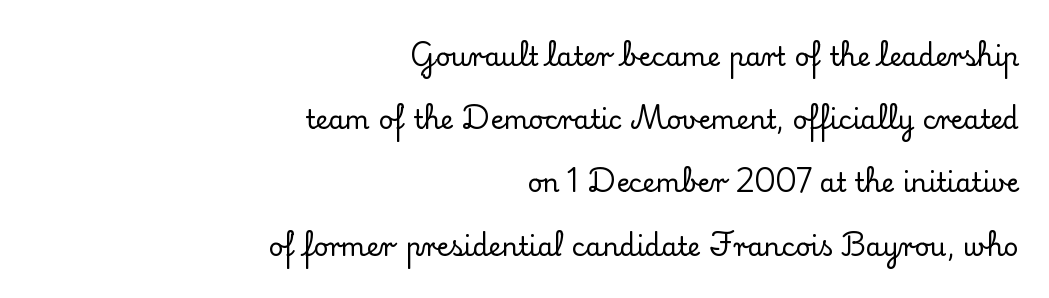
Q: Is the text italic (slanted)? A: No, it is upright.
Q: Is the text underlined? A: No.
Q: How is the paragraph aligned? A: Right-aligned.
Q: Is the spacing between letters normal or unusually wide? A: Normal.
Q: Is the spacing between lines tight, normal or loose? A: Loose.
